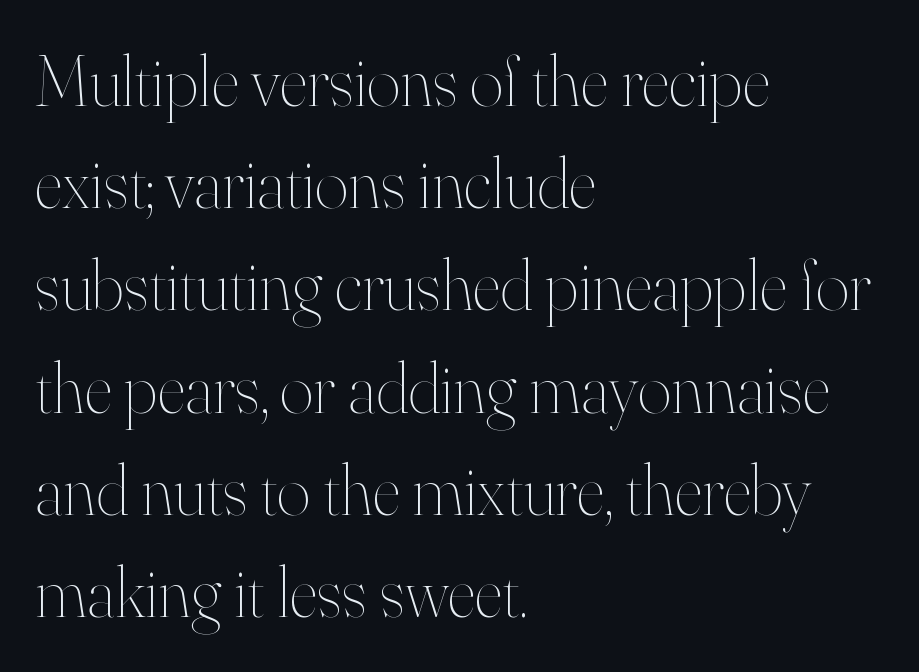
The image shows 72 px thin type, upright; set left-aligned, normal line spacing (1.42x), normal letter spacing, not underlined; high stroke contrast and a small x-height.
